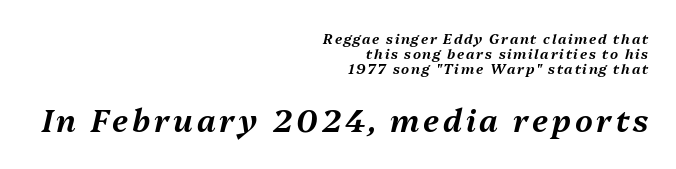
The specimen omits any rule beneath the text block's lines. The lines are packed closely together with very little leading. Every character sits at an angle, as italics do. The compositor pushed each line to the right boundary. Note the varied advance widths — an 'i' is clearly narrower than an 'm'.
